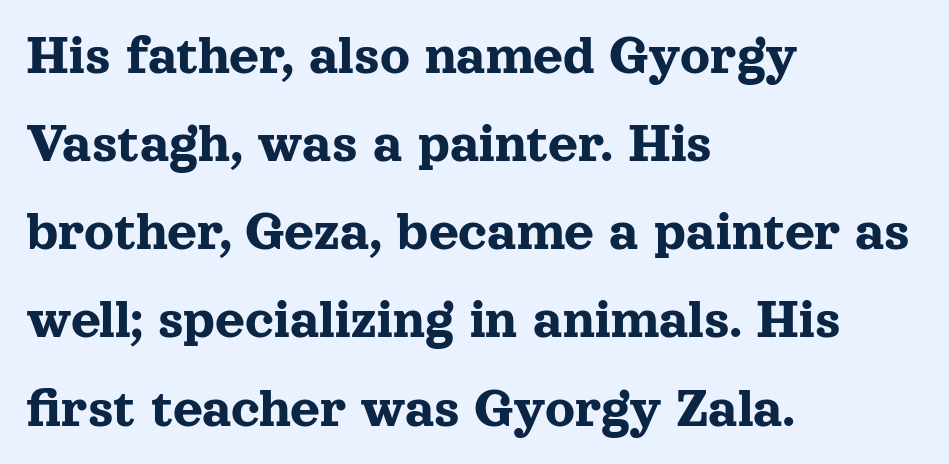
Q: Is the text italic (slanted)? A: No, it is upright.
Q: Is the typeface a serif or a sans-serif typeface? A: Serif.
Q: Is the text underlined? A: No.
Q: How is the paragraph aligned? A: Left-aligned.
Q: Is the spacing between letters normal or unusually wide? A: Normal.
Q: Is the spacing between lines tight, normal or loose? A: Normal.
Q: Width (condensed, normal, or wide)? A: Normal.
Q: x-height? A: Medium.
Q: Monospaced? A: No.
